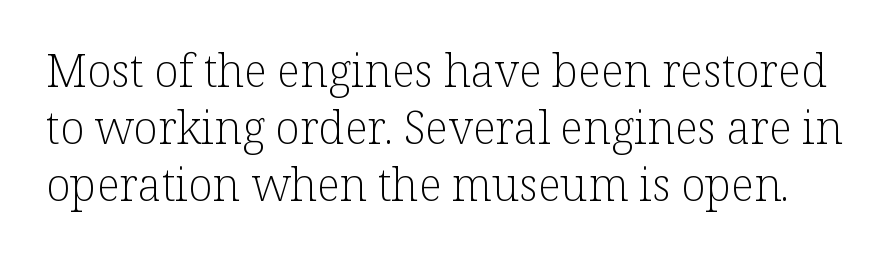
The image shows 45 px light serif type, upright; set normal line spacing (1.27x), normal letter spacing, not underlined; low stroke contrast and a medium x-height.
